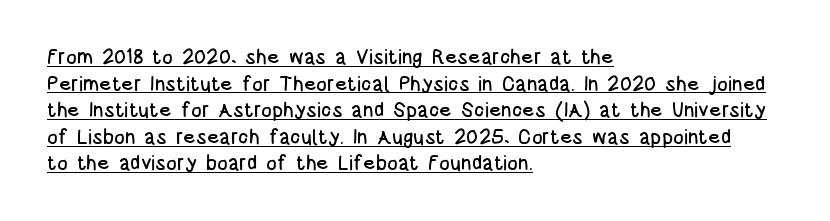
The image shows 20 px text type, upright; set left-aligned, normal line spacing (1.33x), normal letter spacing, underlined.
